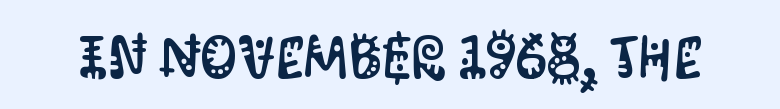
The face used here is proportionally spaced, like ordinary book or web type. Quick note: not italic, upright. Between one letter and the next there's only the usual sliver of space. Only glyphs here, with clear space below each row.
